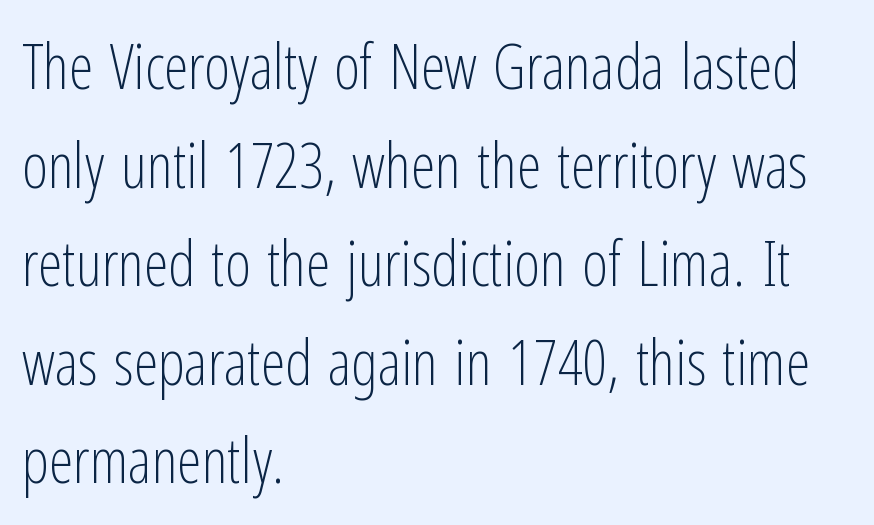
{"serif": "no", "italic": "no", "bold": "no", "weight": "light", "width": "condensed", "stroke_contrast": "low", "x_height": "medium", "monospaced": "no", "underline": "no", "align": "left", "line_spacing": "normal", "line_spacing_ratio": 1.59, "letter_spacing": "normal", "letter_spacing_em": 0.0, "glyph_px": 62}
